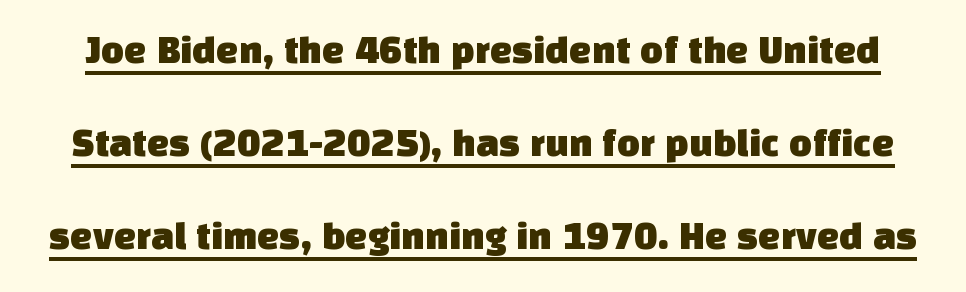
The image shows 40 px sans-serif type; set loose line spacing (2.33x), normal letter spacing, underlined; low stroke contrast and a large x-height.
